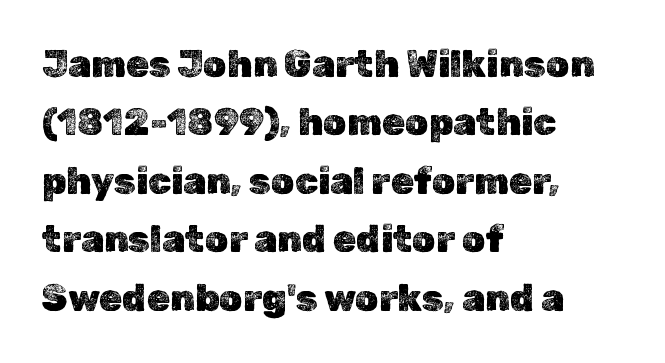
Q: Is the text italic (slanted)? A: No, it is upright.
Q: Is the text underlined? A: No.
Q: How is the paragraph aligned? A: Left-aligned.
Q: Is the spacing between letters normal or unusually wide? A: Normal.
Q: Is the spacing between lines tight, normal or loose? A: Normal.
Q: Width (condensed, normal, or wide)? A: Normal.
Q: x-height? A: Medium.
Q: Monospaced? A: No.
